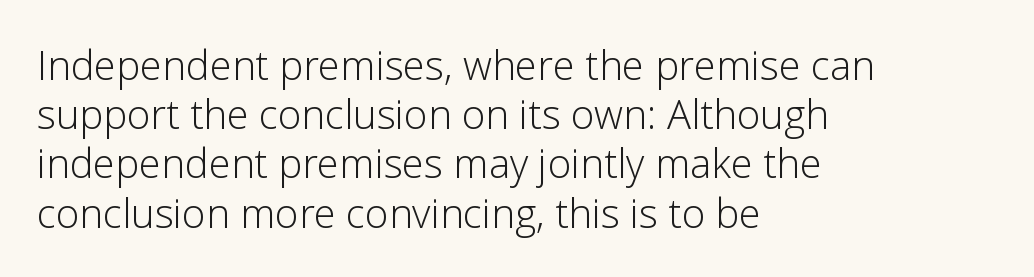
{"serif": "no", "italic": "no", "bold": "no", "weight": "light", "width": "normal", "stroke_contrast": "low", "x_height": "medium", "monospaced": "no", "underline": "no", "align": "left", "line_spacing_ratio": 1.23, "letter_spacing": "normal", "letter_spacing_em": 0.0, "glyph_px": 40}
